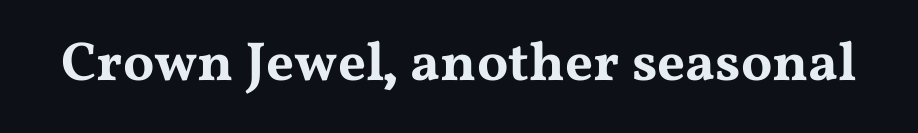
Q: Is the text italic (slanted)? A: No, it is upright.
Q: Is the typeface a serif or a sans-serif typeface? A: Serif.
Q: Is the text underlined? A: No.
Q: Is the spacing between letters normal or unusually wide? A: Normal.
Q: Width (condensed, normal, or wide)? A: Wide.
Q: Stroke contrast? A: Medium.
Q: x-height? A: Medium.
Q: Monospaced? A: No.
